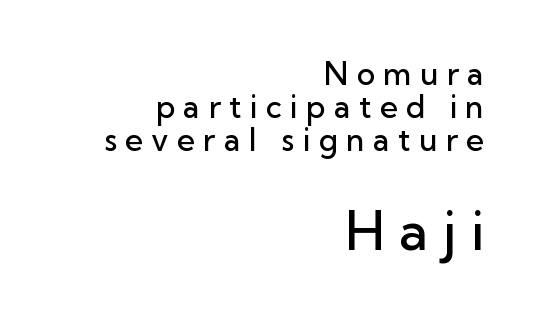
Look at the bottom of the vertical strokes: they stop flat, with no serifs. Does the bottom block carry the larger type? Yes, it does. Do the characters align in a grid? No, the font is proportional. Leftover space on each line is placed entirely before the opening word. These lines carry some extra weight — a demibold, not a full bold.
